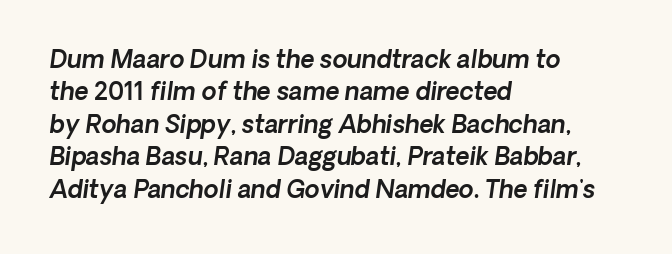
Q: Is the text italic (slanted)? A: Yes, it leans right by about 8 degrees.
Q: Is the text underlined? A: No.
Q: How is the paragraph aligned? A: Left-aligned.
Q: Is the spacing between letters normal or unusually wide? A: Normal.
Q: Is the spacing between lines tight, normal or loose? A: Normal.
